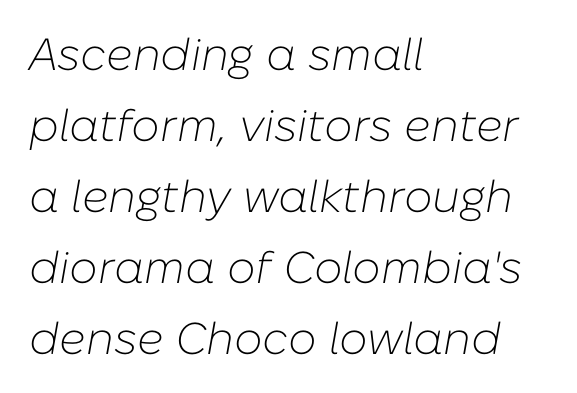
Q: Is the text bold? A: No.
Q: Is the text italic (slanted)? A: Yes, it leans right by about 10 degrees.
Q: Is the text underlined? A: No.
Q: How is the paragraph aligned? A: Left-aligned.
Q: Is the spacing between letters normal or unusually wide? A: Normal.
Q: Is the spacing between lines tight, normal or loose? A: Normal.
Q: Width (condensed, normal, or wide)? A: Normal.
Q: Stroke contrast? A: Low.
Q: x-height? A: Medium.
Q: Monospaced? A: No.
